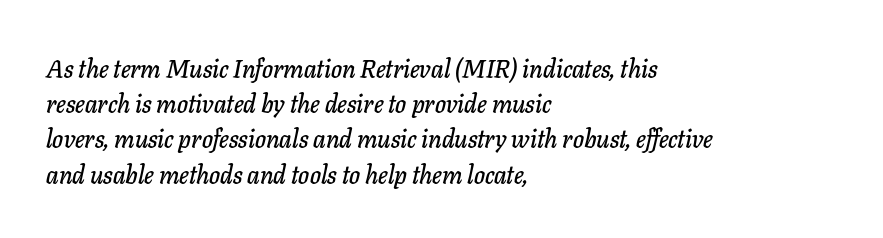
The image shows 25 px text type, italic (leaning right); set left-aligned, normal line spacing (1.41x), normal letter spacing, not underlined.
